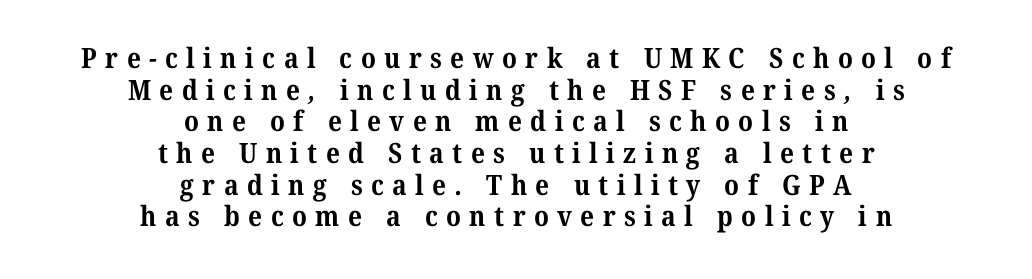
These lines are centered, leaving both edges ragged. A bare baseline throughout the passage. The rendering uses natural spacing where letterforms have individual widths. The typesetting leans heavy: a genuine bold. You can tell from the footed stems that serif type was used.
